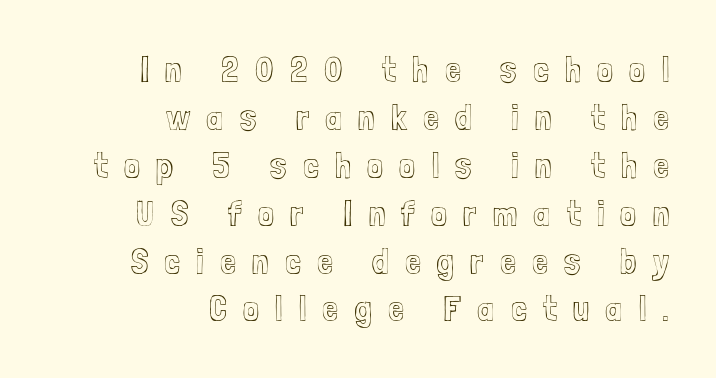
The image shows 36 px condensed type, upright; set right-aligned, normal line spacing (1.33x), unusually wide letter spacing (+0.45 em), not underlined; a medium x-height.
